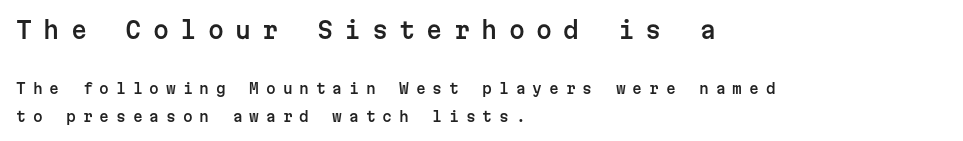
Compared with typical paragraphs, the rows here are farther apart. Here the first block reads like a headline and the second like body copy. Tall strokes in this sample are plumb rather than angled. This rendering widens character spacing well past its baseline value.
